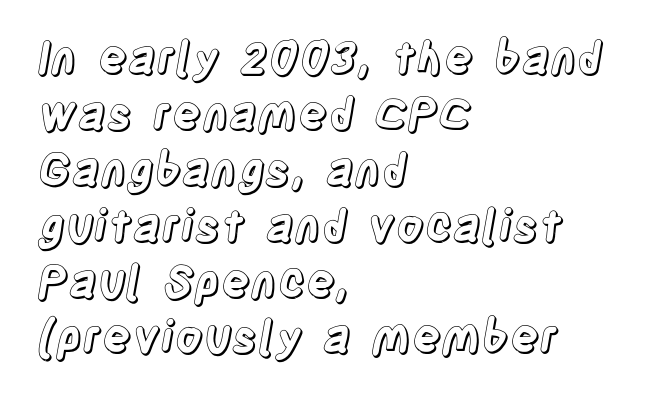
{"width": "condensed", "x_height": "large", "monospaced": "no", "underline": "no", "align": "left", "line_spacing": "normal", "line_spacing_ratio": 1.27, "letter_spacing": "normal", "letter_spacing_em": 0.0, "glyph_px": 44}
